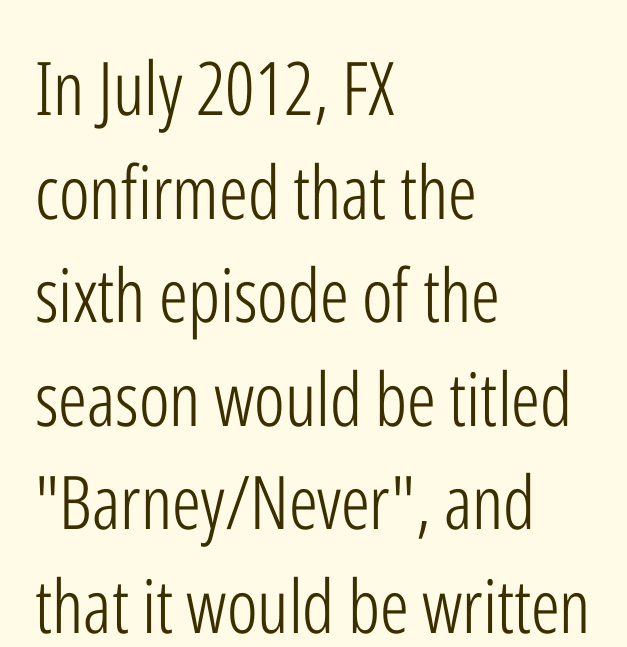
The image shows 74 px light, condensed sans-serif type, upright; set left-aligned, normal line spacing (1.4x), normal letter spacing, not underlined; low stroke contrast and a medium x-height.
